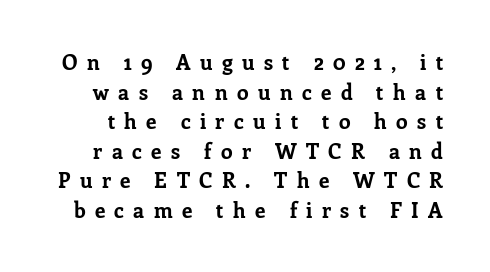
{"italic": "no", "bold": "yes", "underline": "no", "line_spacing": "normal", "line_spacing_ratio": 1.41, "letter_spacing": "wide", "letter_spacing_em": 0.45, "glyph_px": 21}
